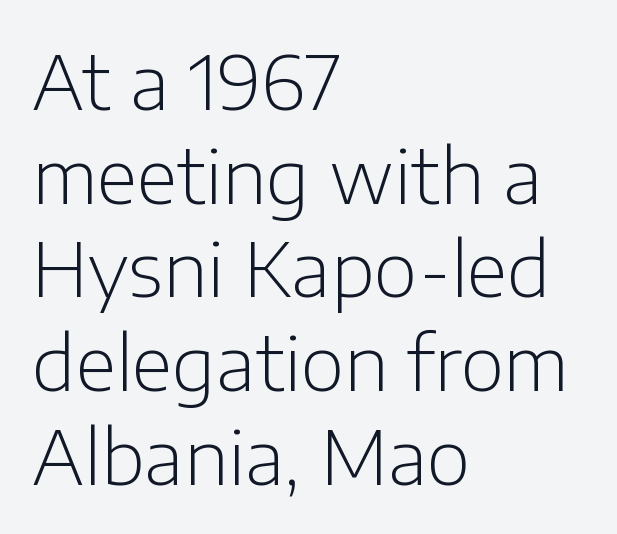
{"serif": "no", "italic": "no", "bold": "no", "weight": "light", "width": "normal", "stroke_contrast": "low", "x_height": "medium", "monospaced": "no", "underline": "no", "align": "left", "line_spacing": "normal", "line_spacing_ratio": 1.25, "letter_spacing": "normal", "letter_spacing_em": 0.0, "glyph_px": 75}
